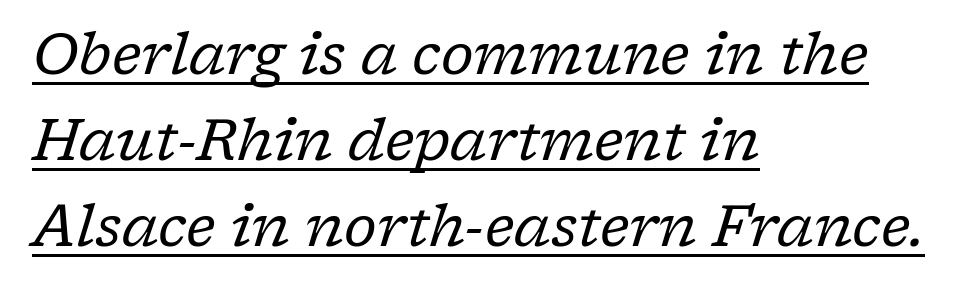
Q: Is the text bold? A: No.
Q: Is the text italic (slanted)? A: Yes, it leans right by about 17 degrees.
Q: Is the typeface a serif or a sans-serif typeface? A: Serif.
Q: Is the text underlined? A: Yes.
Q: How is the paragraph aligned? A: Left-aligned.
Q: Is the spacing between letters normal or unusually wide? A: Normal.
Q: Is the spacing between lines tight, normal or loose? A: Normal.
Q: Width (condensed, normal, or wide)? A: Normal.
Q: Stroke contrast? A: Low.
Q: x-height? A: Medium.
Q: Monospaced? A: No.
